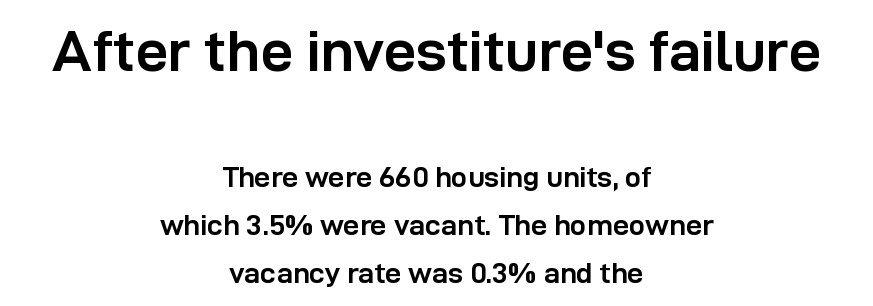
The image shows 58 px semibold sans-serif type, upright; set centered, normal line spacing (1.65x), normal letter spacing, not underlined; the first (top) block is 2.0x larger; low stroke contrast and a medium x-height.
